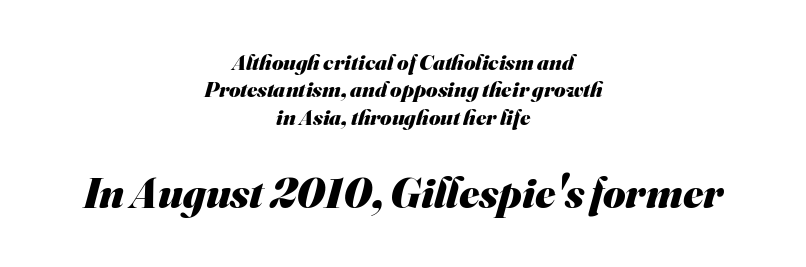
The image shows 43 px heavy sans-serif type; set centered, normal line spacing (1.25x), normal letter spacing, not underlined; the second (bottom) block is 1.95x larger; medium stroke contrast and a small x-height.
